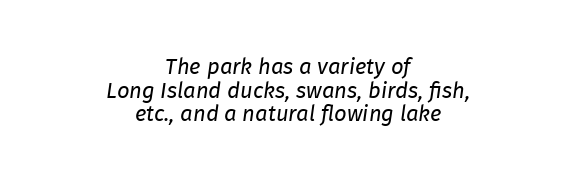
The image shows 22 px text type, italic (leaning right); set centered, tight line spacing (1.07x), normal letter spacing, not underlined.
